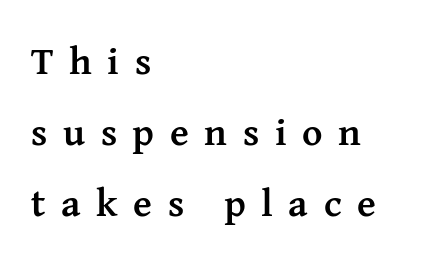
Q: Is the text bold? A: Yes.
Q: Is the text italic (slanted)? A: No, it is upright.
Q: Is the typeface a serif or a sans-serif typeface? A: Serif.
Q: Is the text underlined? A: No.
Q: How is the paragraph aligned? A: Left-aligned.
Q: Is the spacing between letters normal or unusually wide? A: Unusually wide.
Q: Width (condensed, normal, or wide)? A: Normal.
Q: Stroke contrast? A: Medium.
Q: x-height? A: Medium.
Q: Monospaced? A: No.
